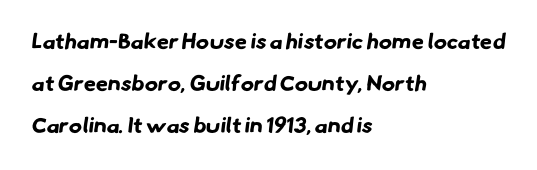
Q: Is the text bold? A: Yes.
Q: Is the text underlined? A: No.
Q: How is the paragraph aligned? A: Left-aligned.
Q: Is the spacing between letters normal or unusually wide? A: Normal.
Q: Is the spacing between lines tight, normal or loose? A: Loose.
